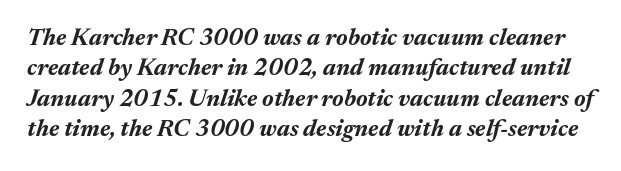
The image shows 24 px bold type, italic (leaning right); set normal line spacing (1.27x), normal letter spacing, not underlined.
